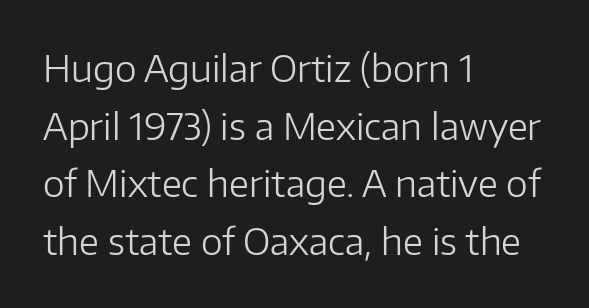
{"serif": "no", "italic": "no", "bold": "no", "weight": "light", "width": "normal", "stroke_contrast": "low", "x_height": "medium", "monospaced": "no", "underline": "no", "align": "left", "line_spacing": "normal", "line_spacing_ratio": 1.56, "letter_spacing": "normal", "letter_spacing_em": 0.0, "glyph_px": 37}
